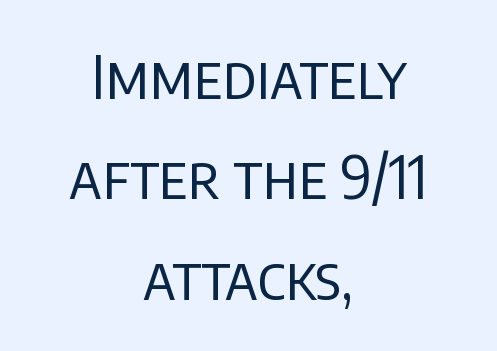
{"serif": "no", "italic": "no", "bold": "no", "weight": "regular", "width": "normal", "stroke_contrast": "low", "x_height": "large", "monospaced": "no", "underline": "no", "align": "center", "line_spacing": "normal", "line_spacing_ratio": 1.7, "letter_spacing": "normal", "letter_spacing_em": 0.0, "glyph_px": 59}
